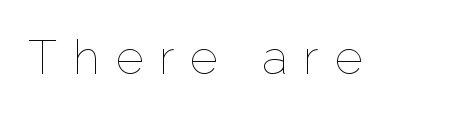
Q: Is the text bold? A: No.
Q: Is the text italic (slanted)? A: No, it is upright.
Q: Is the text underlined? A: No.
Q: Is the spacing between letters normal or unusually wide? A: Unusually wide.
Q: Width (condensed, normal, or wide)? A: Normal.
Q: Stroke contrast? A: Low.
Q: x-height? A: Medium.
Q: Monospaced? A: No.
